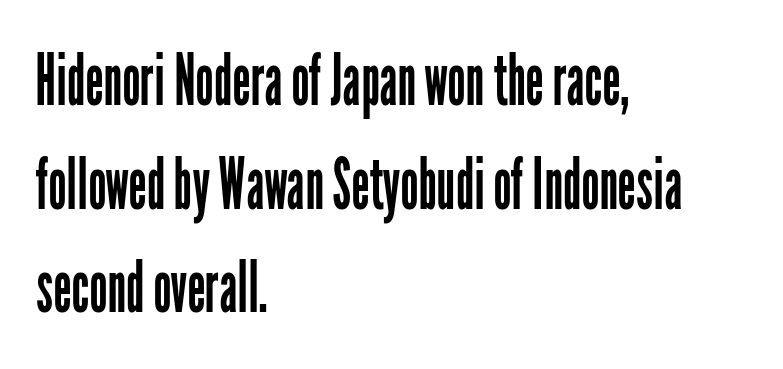
The image shows 72 px regular-weight, condensed sans-serif type, upright; set left-aligned, normal line spacing (1.44x), normal letter spacing, not underlined; low stroke contrast and a medium x-height.
